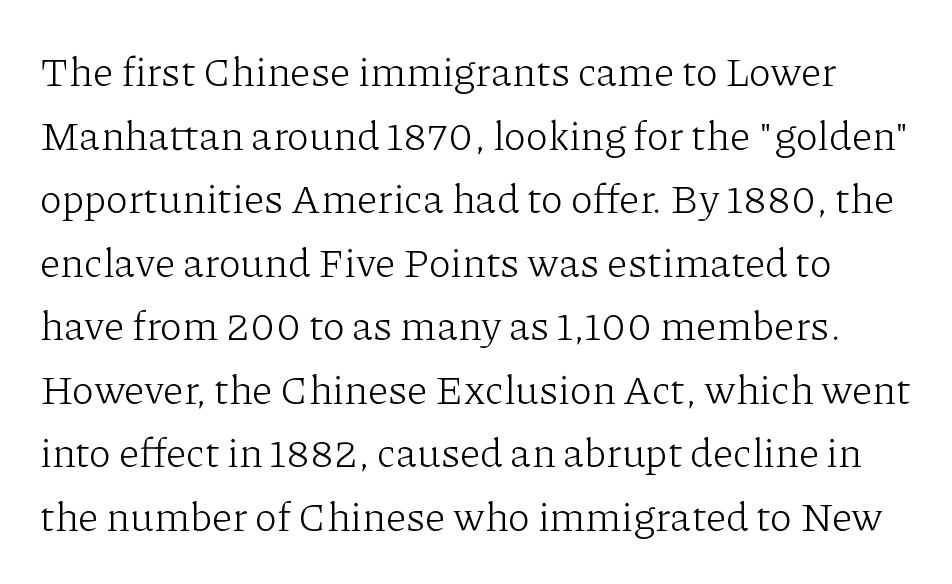
Vertically, the passage feels balanced, rows spaced as you'd expect. The face used here is proportionally spaced, like ordinary book or web type. Do the letters lean? They stand straight. Is the letter spacing exaggerated? No — it looks like the ordinary default. No chunkiness to these letters — they're not bold.
